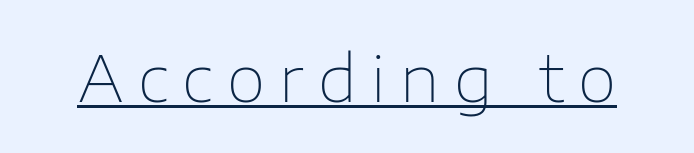
{"serif": "no", "italic": "no", "bold": "no", "weight": "thin", "width": "normal", "stroke_contrast": "low", "x_height": "medium", "monospaced": "no", "underline": "yes", "letter_spacing": "wide", "letter_spacing_em": 0.23, "glyph_px": 63}
